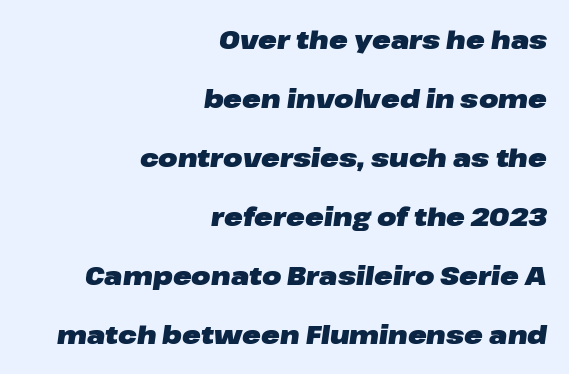
Q: Is the text bold? A: Yes.
Q: Is the text italic (slanted)? A: Yes, it leans right by about 8 degrees.
Q: Is the text underlined? A: No.
Q: How is the paragraph aligned? A: Right-aligned.
Q: Is the spacing between letters normal or unusually wide? A: Normal.
Q: Is the spacing between lines tight, normal or loose? A: Loose.
